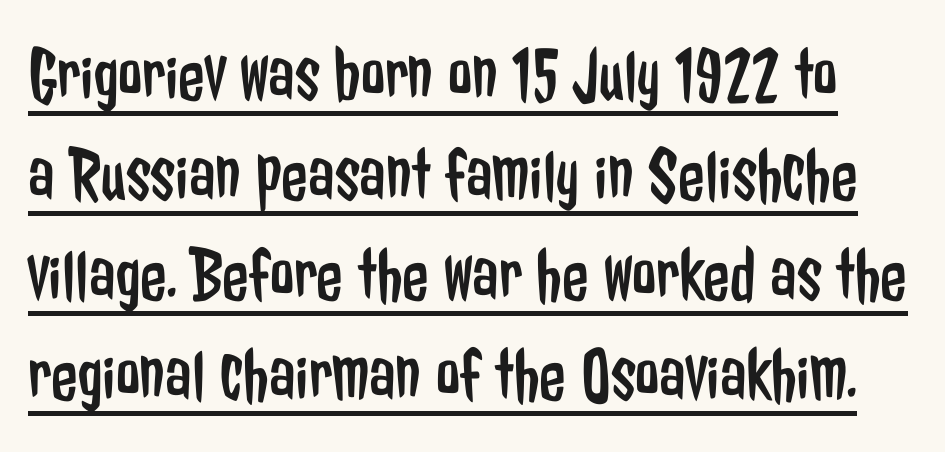
Q: Is the text bold? A: No.
Q: Is the text italic (slanted)? A: No, it is upright.
Q: Is the typeface a serif or a sans-serif typeface? A: Sans-serif.
Q: Is the text underlined? A: Yes.
Q: Is the spacing between letters normal or unusually wide? A: Normal.
Q: Is the spacing between lines tight, normal or loose? A: Normal.
Q: Width (condensed, normal, or wide)? A: Condensed.
Q: Stroke contrast? A: Low.
Q: x-height? A: Medium.
Q: Monospaced? A: No.
